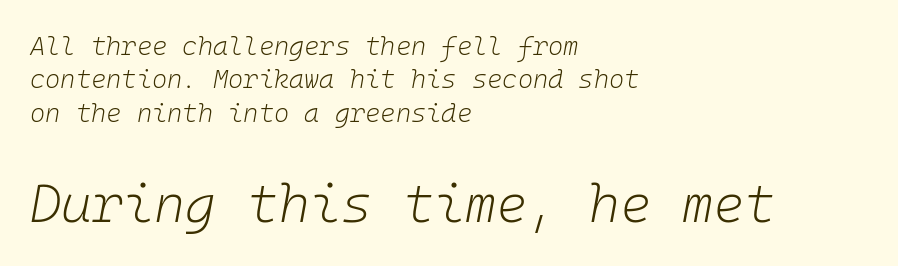
{"italic": "yes", "lean": "right", "slant_degrees": 10, "bold": "no", "weight": "light", "width": "normal", "stroke_contrast": "low", "x_height": "medium", "monospaced": "yes", "underline": "no", "align": "left", "line_spacing": "normal", "line_spacing_ratio": 1.28, "letter_spacing": "normal", "letter_spacing_em": 0.0, "larger_block": "second", "size_ratio": 2.04, "glyph_px": 53}
